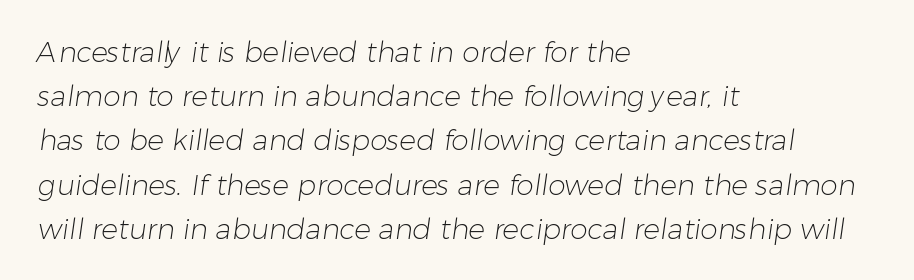
The image shows 28 px light sans-serif type; set left-aligned, normal line spacing (1.58x), normal letter spacing, not underlined; low stroke contrast and a medium x-height.
